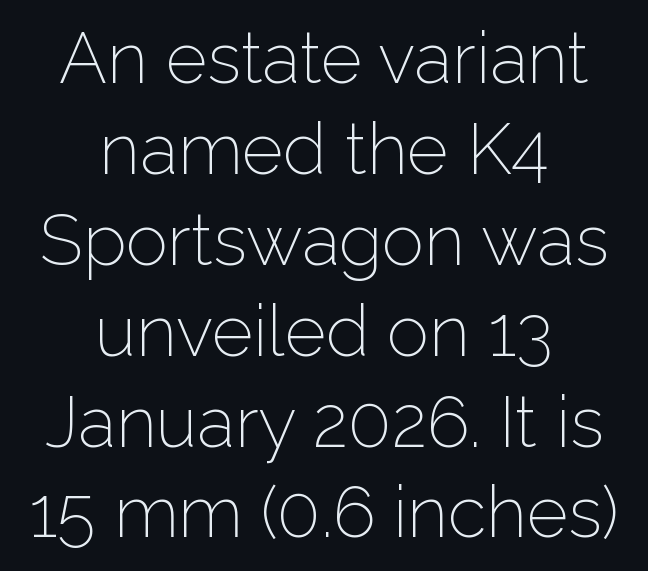
{"serif": "no", "italic": "no", "bold": "no", "weight": "light", "width": "normal", "stroke_contrast": "low", "x_height": "medium", "monospaced": "no", "underline": "no", "align": "center", "line_spacing": "normal", "line_spacing_ratio": 1.28, "letter_spacing": "normal", "letter_spacing_em": 0.0, "glyph_px": 71}
